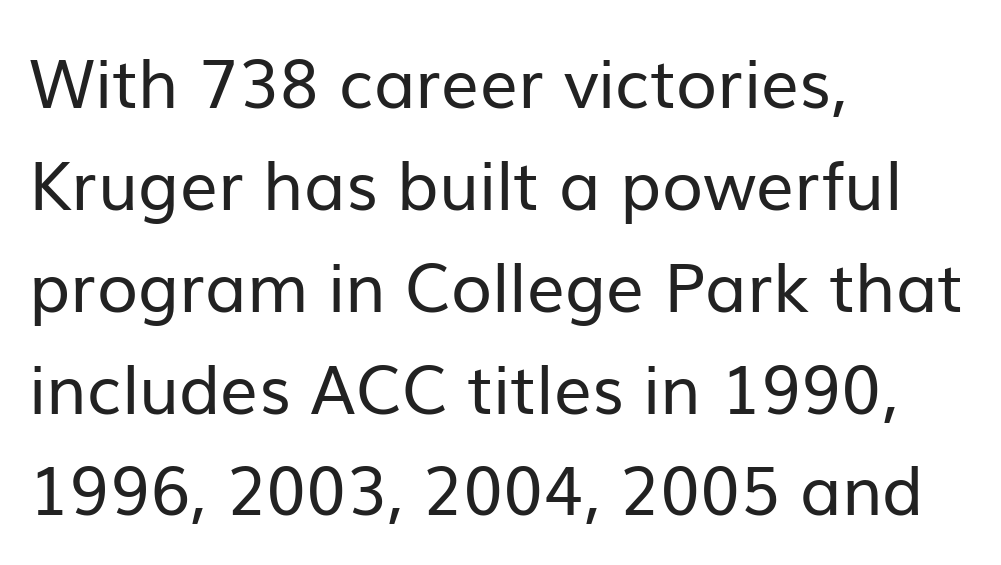
Is the stroke heavy? The answer is a plain regular-or-lighter. Bare-footed words on every line. Font category for this specimen: sans-serif. Left-aligned paragraph, ragged on the right. Spacing verdict: proportional, widths tailored to each character. Tracking value appears to be zero — textbook default spacing.
